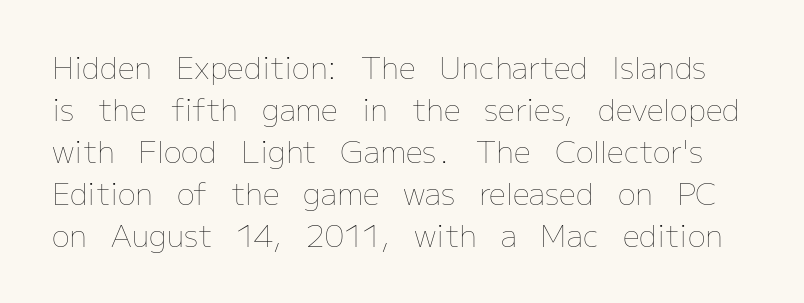
The image shows 30 px thin type, upright; set normal line spacing (1.4x), normal letter spacing, not underlined; low stroke contrast and a medium x-height.
